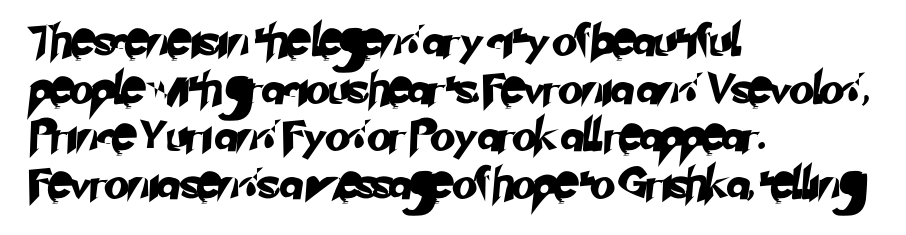
The image shows 32 px sans-serif type; set left-aligned, normal line spacing (1.49x), normal letter spacing, not underlined; low stroke contrast and a small x-height.
